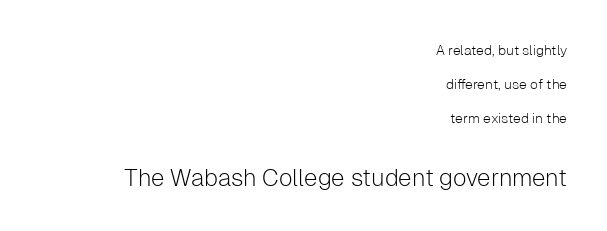
Q: Is the text bold? A: No.
Q: Is the text italic (slanted)? A: No, it is upright.
Q: Is the text underlined? A: No.
Q: How is the paragraph aligned? A: Right-aligned.
Q: Is the spacing between letters normal or unusually wide? A: Normal.
Q: Is the spacing between lines tight, normal or loose? A: Loose.
Q: Which block of text is set in a larger size, the first (top) or the second (bottom)? A: The second (bottom) one.
